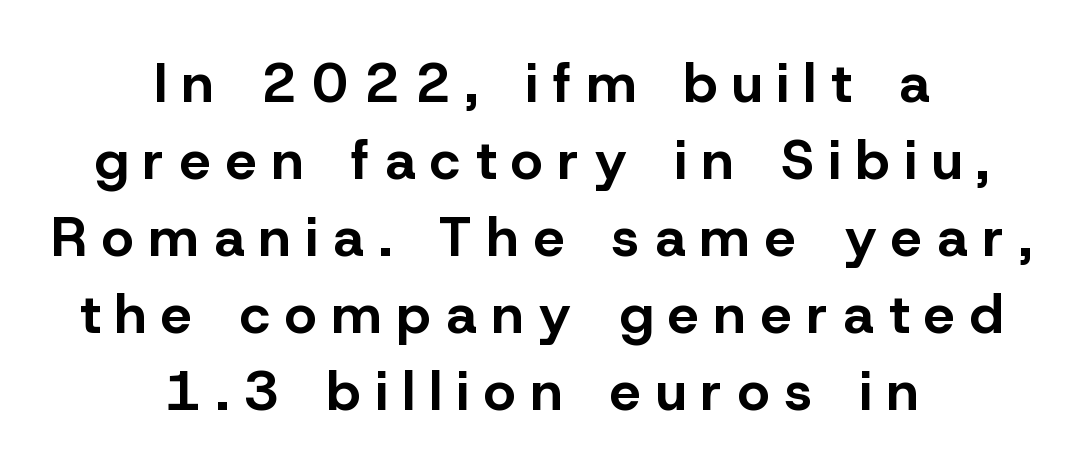
The image shows 55 px bold sans-serif type, upright; set centered, normal line spacing (1.4x), unusually wide letter spacing (+0.28 em), not underlined; low stroke contrast and a medium x-height.
